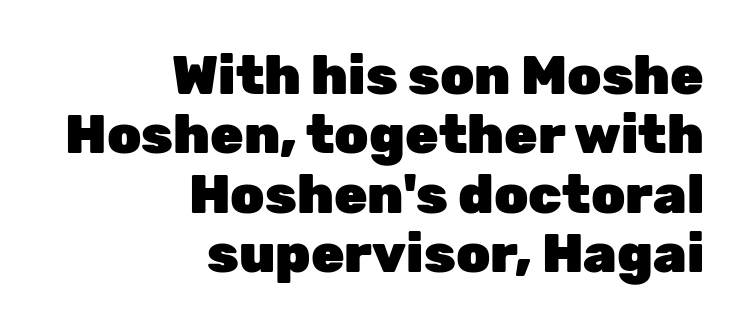
{"serif": "no", "italic": "no", "bold": "yes", "weight": "heavy", "width": "normal", "stroke_contrast": "low", "x_height": "medium", "monospaced": "no", "underline": "no", "align": "right", "line_spacing": "tight", "line_spacing_ratio": 1.1, "letter_spacing": "normal", "letter_spacing_em": 0.0, "glyph_px": 54}
